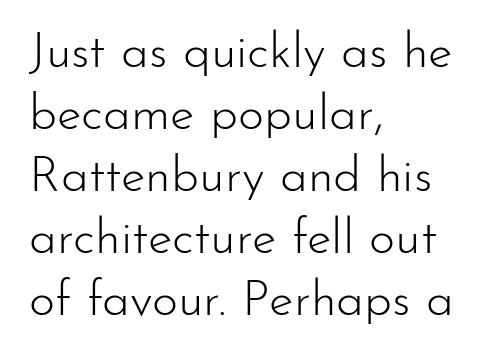
{"serif": "no", "italic": "no", "bold": "no", "weight": "light", "width": "normal", "stroke_contrast": "low", "x_height": "small", "monospaced": "no", "underline": "no", "align": "left", "line_spacing_ratio": 1.24, "letter_spacing": "normal", "letter_spacing_em": 0.0, "glyph_px": 50}
